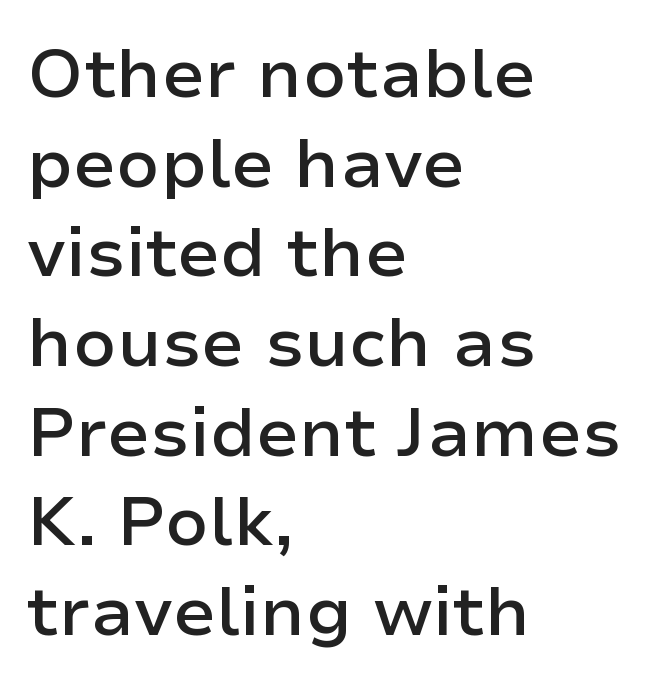
Q: Is the text bold? A: Semi-bold.
Q: Is the text italic (slanted)? A: No, it is upright.
Q: Is the typeface a serif or a sans-serif typeface? A: Sans-serif.
Q: Is the text underlined? A: No.
Q: How is the paragraph aligned? A: Left-aligned.
Q: Is the spacing between letters normal or unusually wide? A: Normal.
Q: Is the spacing between lines tight, normal or loose? A: Normal.
Q: Width (condensed, normal, or wide)? A: Normal.
Q: Stroke contrast? A: Low.
Q: x-height? A: Medium.
Q: Monospaced? A: No.
